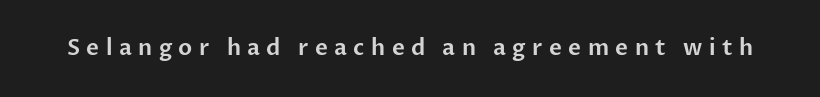
The image shows 22 px text type, upright; set unusually wide letter spacing (+0.29 em), not underlined.
